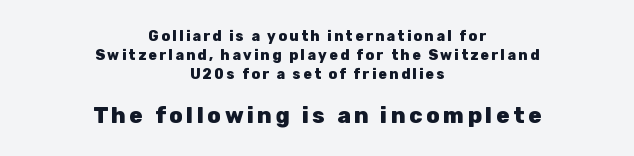
{"italic": "no", "bold": "yes", "underline": "no", "align": "center", "line_spacing": "normal", "line_spacing_ratio": 1.36, "larger_block": "second", "size_ratio": 1.57, "glyph_px": 22}
